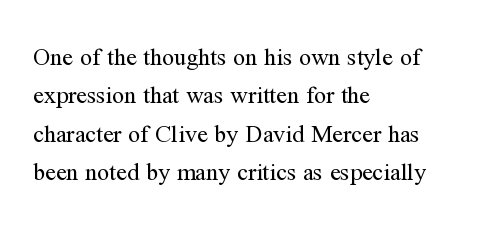
Plain, unruled lines of type. No heavy texture on the line: the type isn't bold. Look at the tracking — it's just the regular setting, nothing added. The axis of the letterforms is exactly vertical. The rows are spaced the way most documents space them.
